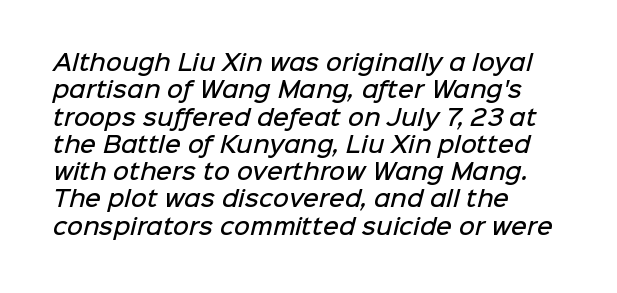
The image shows 22 px text type; set left-aligned, line spacing 1.24x, normal letter spacing, not underlined.
